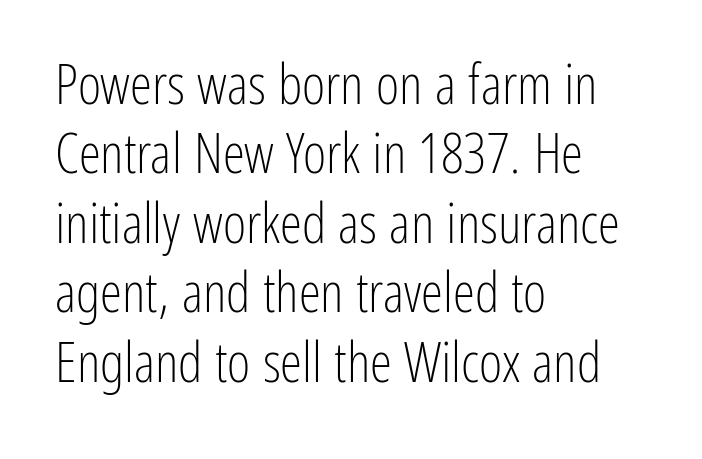
Q: Is the text bold? A: No.
Q: Is the text italic (slanted)? A: No, it is upright.
Q: Is the typeface a serif or a sans-serif typeface? A: Sans-serif.
Q: Is the text underlined? A: No.
Q: How is the paragraph aligned? A: Left-aligned.
Q: Is the spacing between letters normal or unusually wide? A: Normal.
Q: Width (condensed, normal, or wide)? A: Condensed.
Q: Stroke contrast? A: Low.
Q: x-height? A: Medium.
Q: Monospaced? A: No.
